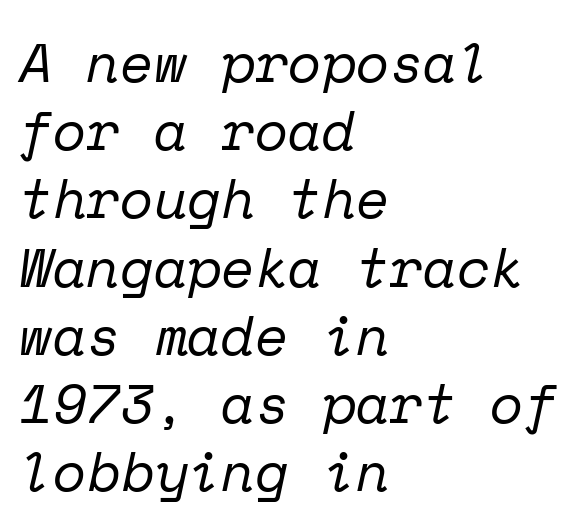
Q: Is the text bold? A: No.
Q: Is the text italic (slanted)? A: Yes, it leans right by about 12 degrees.
Q: Is the typeface a serif or a sans-serif typeface? A: Serif.
Q: Is the text underlined? A: No.
Q: How is the paragraph aligned? A: Left-aligned.
Q: Is the spacing between letters normal or unusually wide? A: Normal.
Q: Width (condensed, normal, or wide)? A: Normal.
Q: Stroke contrast? A: Low.
Q: x-height? A: Medium.
Q: Monospaced? A: Yes.
